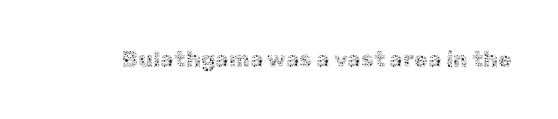
{"italic": "no", "bold": "no", "underline": "no", "letter_spacing": "normal", "letter_spacing_em": 0.0, "glyph_px": 22}
